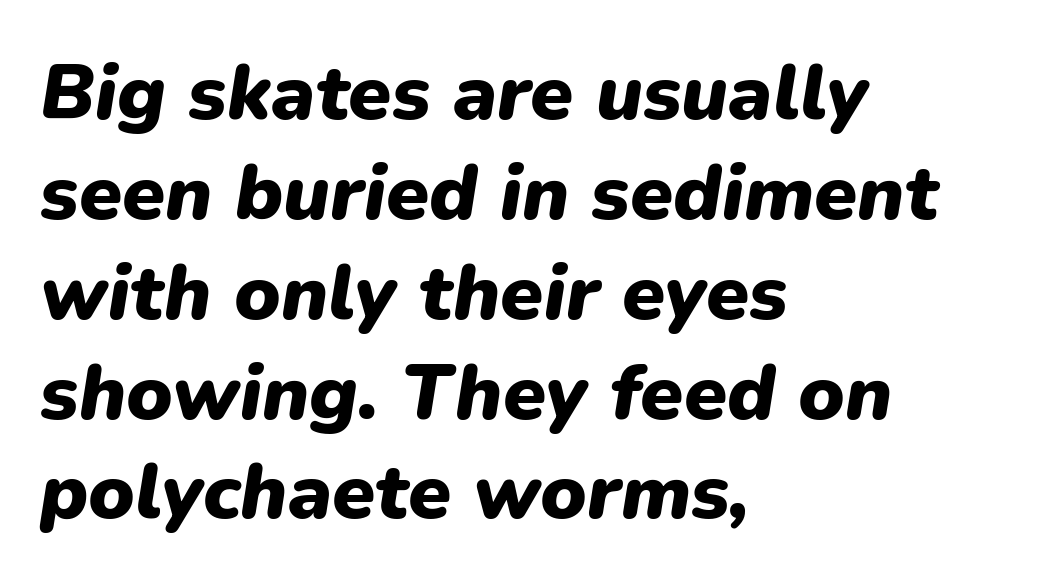
The image shows 78 px heavy type, italic (leaning right); set left-aligned, normal line spacing (1.28x), normal letter spacing, not underlined; low stroke contrast and a medium x-height.
